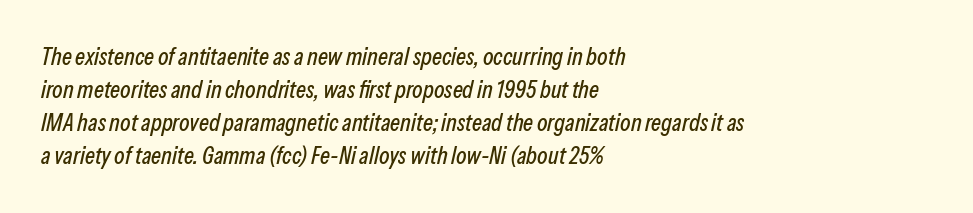
Q: Is the text italic (slanted)? A: Yes, it leans right by about 13 degrees.
Q: Is the text underlined? A: No.
Q: How is the paragraph aligned? A: Left-aligned.
Q: Is the spacing between letters normal or unusually wide? A: Normal.
Q: Is the spacing between lines tight, normal or loose? A: Normal.
